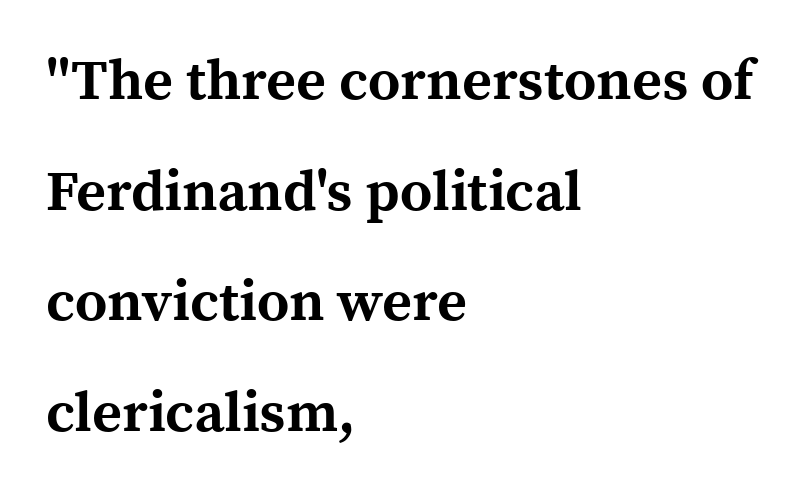
A full-strength bold gives these letters their thick strokes. Nobody drew a line under any word here. This rendering employs a face with finishing strokes, i.e., a serif. The specimen reads as upright at a glance.
